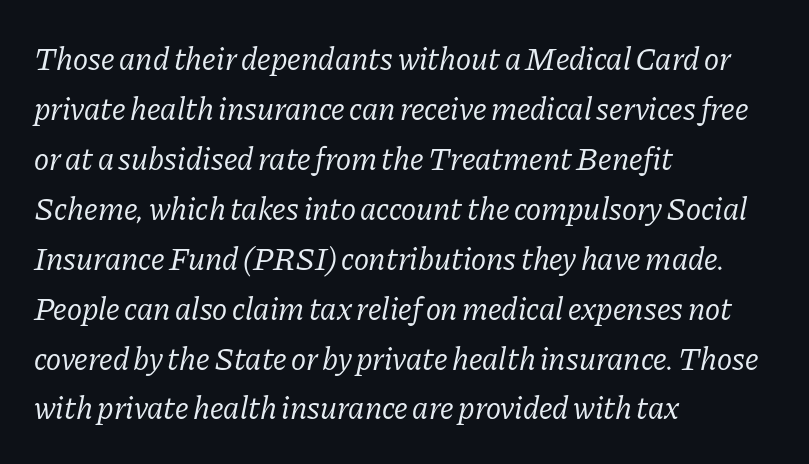
Q: Is the text bold? A: No.
Q: Is the text italic (slanted)? A: Yes, it leans right by about 11 degrees.
Q: Is the typeface a serif or a sans-serif typeface? A: Serif.
Q: Is the text underlined? A: No.
Q: How is the paragraph aligned? A: Left-aligned.
Q: Is the spacing between letters normal or unusually wide? A: Normal.
Q: Is the spacing between lines tight, normal or loose? A: Normal.
Q: Width (condensed, normal, or wide)? A: Normal.
Q: Stroke contrast? A: Low.
Q: x-height? A: Medium.
Q: Monospaced? A: No.
